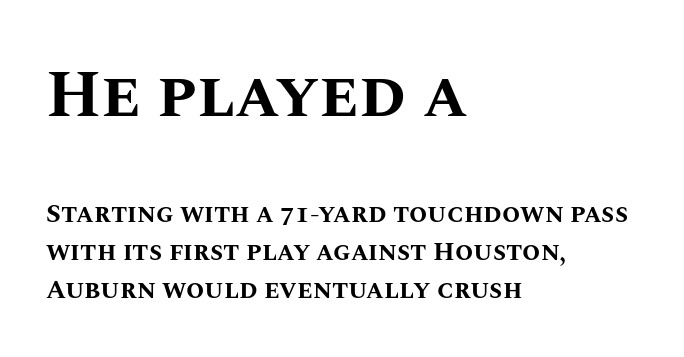
Q: Is the text bold? A: Yes.
Q: Is the text italic (slanted)? A: No, it is upright.
Q: Is the text underlined? A: No.
Q: How is the paragraph aligned? A: Left-aligned.
Q: Is the spacing between letters normal or unusually wide? A: Normal.
Q: Is the spacing between lines tight, normal or loose? A: Normal.
Q: Which block of text is set in a larger size, the first (top) or the second (bottom)? A: The first (top) one.
Q: Width (condensed, normal, or wide)? A: Normal.
Q: Stroke contrast? A: Medium.
Q: x-height? A: Large.
Q: Monospaced? A: No.
